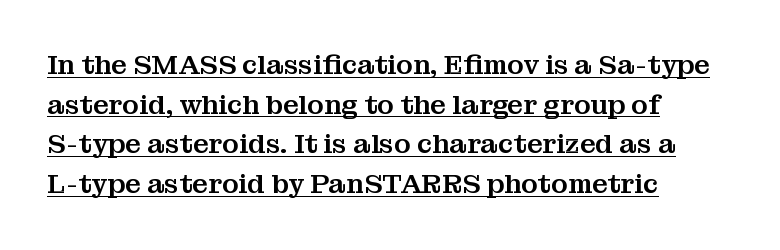
What's the leading like? Ordinary, nothing unusual. Do the letters lean? They stand straight. The letterforms sit shoulder to shoulder at normal distance. Does a line run under the words? Yes, clearly. The paragraph has a hard left edge and a soft right edge.
